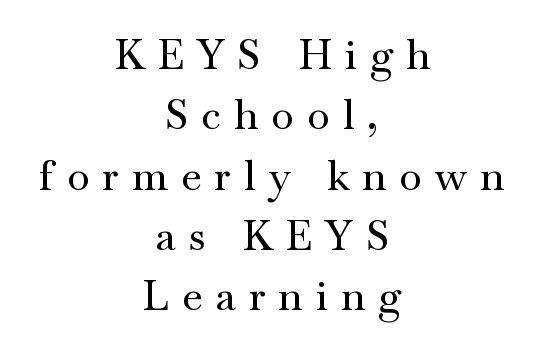
{"serif": "yes", "italic": "no", "width": "wide", "stroke_contrast": "medium", "x_height": "small", "monospaced": "no", "underline": "no", "align": "center", "line_spacing": "normal", "line_spacing_ratio": 1.47, "letter_spacing": "wide", "letter_spacing_em": 0.32, "glyph_px": 41}
